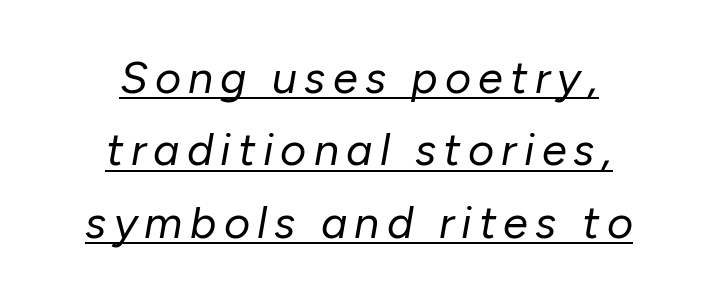
Beneath each row of characters lies a ruled line. Ink coverage per letter is moderate at most. These lines are rendered in a variable-pitch font. Is the type slanted? Yes — the strokes lean at a clear angle. Both edges are ragged and mirror each other, which tells us the setting is centered.
